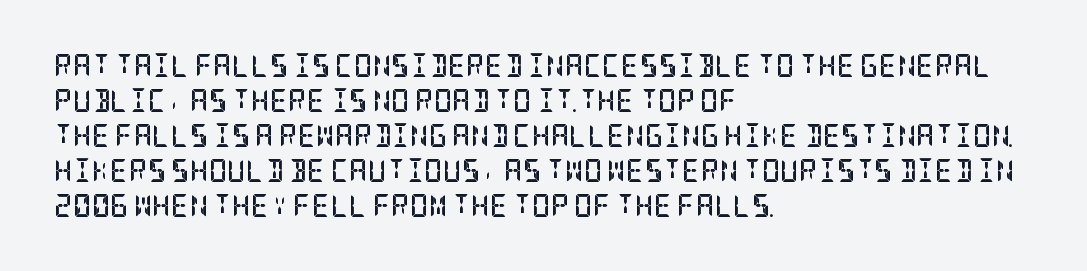
{"italic": "no", "bold": "yes", "underline": "no", "align": "left", "line_spacing": "normal", "line_spacing_ratio": 1.52, "letter_spacing": "normal", "letter_spacing_em": 0.0, "glyph_px": 23}
